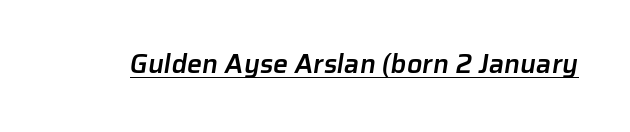
Q: Is the text bold? A: Semi-bold.
Q: Is the text underlined? A: Yes.
Q: Is the spacing between letters normal or unusually wide? A: Normal.
